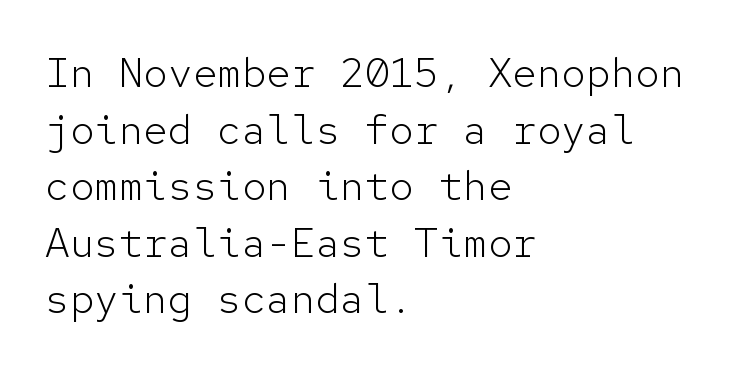
The image shows 41 px light sans-serif type, upright, monospaced; set left-aligned, normal line spacing (1.38x), normal letter spacing, not underlined; low stroke contrast and a medium x-height.
